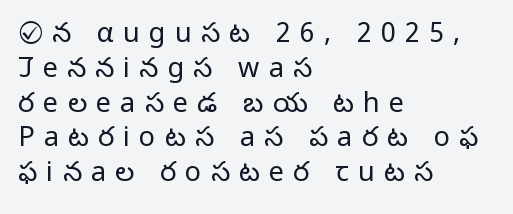
Tall strokes in this sample are plumb rather than angled. Evenly set lines give the paragraph a standard silhouette. The zone under the glyphs is completely vacant. The compositor pushed each line to the left boundary. Weight: regular or lighter.
